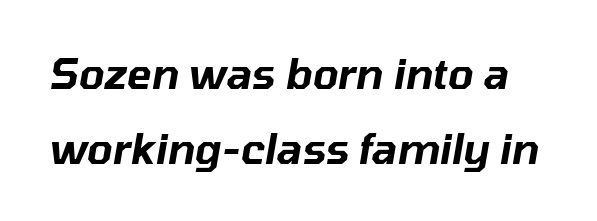
Q: Is the text italic (slanted)? A: Yes, it leans right by about 10 degrees.
Q: Is the text underlined? A: No.
Q: Is the spacing between letters normal or unusually wide? A: Normal.
Q: Width (condensed, normal, or wide)? A: Normal.
Q: Stroke contrast? A: Low.
Q: x-height? A: Medium.
Q: Monospaced? A: No.
